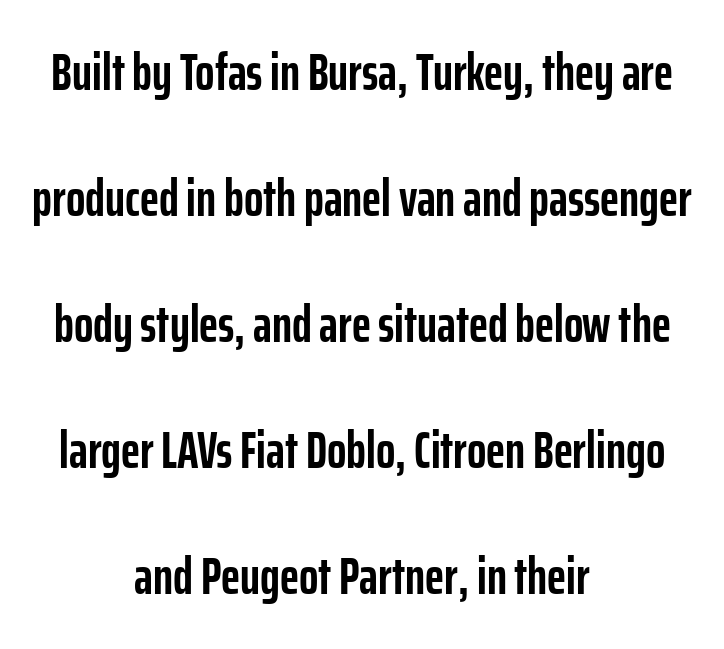
Is the letter spacing exaggerated? No — it looks like the ordinary default. These lines are composed in type without serifs. Visually the block forms a symmetrical silhouette, jagged on both flanks. Beneath every word, the page is bare. You could not count columns in this text — the font is proportionally spaced. Typesetter's note: full bold, strokes at maximum text heaviness.
